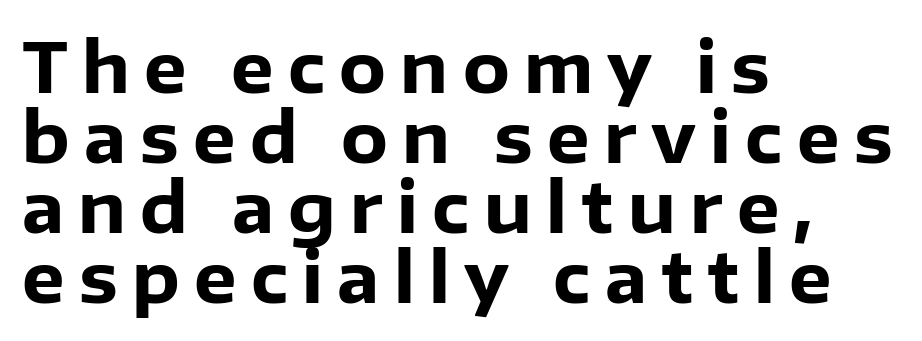
{"serif": "no", "italic": "no", "bold": "yes", "weight": "heavy", "width": "normal", "stroke_contrast": "low", "x_height": "medium", "monospaced": "no", "underline": "no", "align": "left", "line_spacing": "tight", "line_spacing_ratio": 1.03, "letter_spacing": "wide", "letter_spacing_em": 0.21, "glyph_px": 68}
